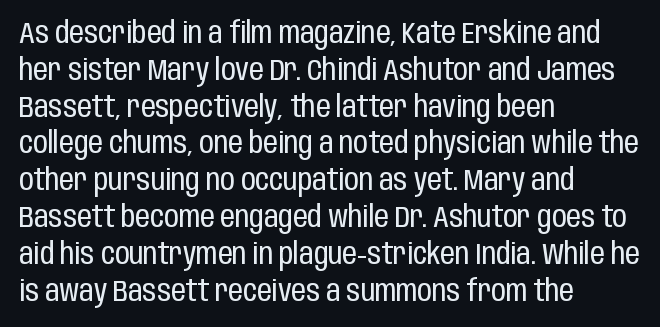
Q: Is the text bold? A: No.
Q: Is the text italic (slanted)? A: No, it is upright.
Q: Is the typeface a serif or a sans-serif typeface? A: Sans-serif.
Q: Is the text underlined? A: No.
Q: How is the paragraph aligned? A: Left-aligned.
Q: Is the spacing between letters normal or unusually wide? A: Normal.
Q: Is the spacing between lines tight, normal or loose? A: Normal.
Q: Width (condensed, normal, or wide)? A: Condensed.
Q: Stroke contrast? A: Low.
Q: x-height? A: Large.
Q: Monospaced? A: No.
